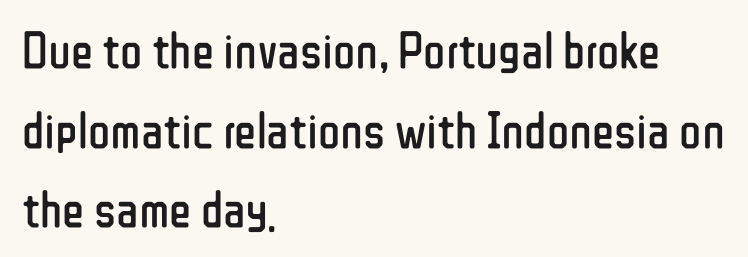
Q: Is the text bold? A: No.
Q: Is the text italic (slanted)? A: No, it is upright.
Q: Is the typeface a serif or a sans-serif typeface? A: Sans-serif.
Q: Is the text underlined? A: No.
Q: How is the paragraph aligned? A: Left-aligned.
Q: Is the spacing between letters normal or unusually wide? A: Normal.
Q: Is the spacing between lines tight, normal or loose? A: Normal.
Q: Width (condensed, normal, or wide)? A: Condensed.
Q: Stroke contrast? A: Low.
Q: x-height? A: Medium.
Q: Monospaced? A: No.
